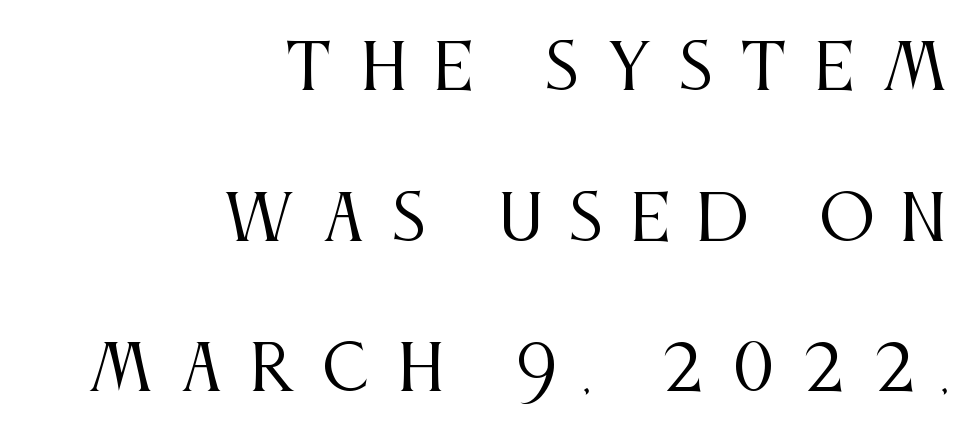
This reads as an unemphasized weight, regular at the heaviest. The face used here is proportionally spaced, like ordinary book or web type. These lines stand farther apart than default settings would place them. A student would call this right alignment; a typographer would say flush right, rag left. Old-style or modern, the face here clearly has serifs. Posture: vertical.
